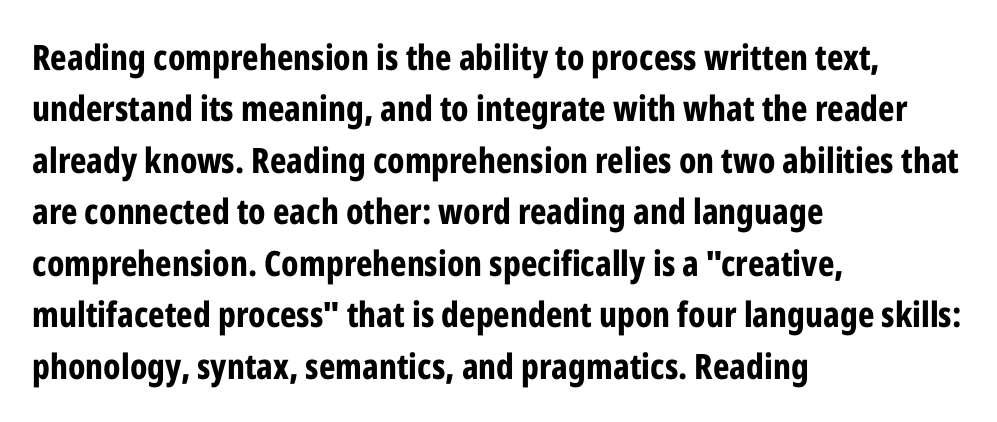
These words are printed bold, with thick strokes throughout. Nope, no serifs anywhere on these letters. You can tell it's not italic because the verticals are truly vertical. Bare-footed words on every line.
